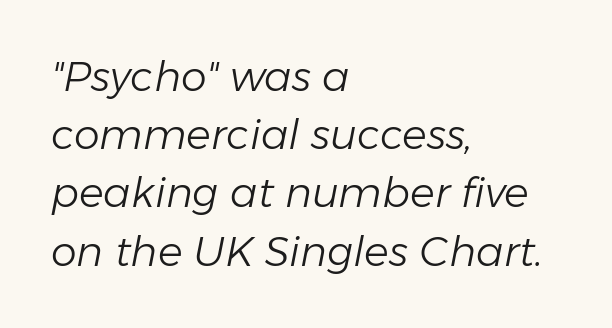
Q: Is the text bold? A: No.
Q: Is the text italic (slanted)? A: Yes, it leans right by about 11 degrees.
Q: Is the text underlined? A: No.
Q: How is the paragraph aligned? A: Left-aligned.
Q: Is the spacing between letters normal or unusually wide? A: Normal.
Q: Is the spacing between lines tight, normal or loose? A: Normal.
Q: Width (condensed, normal, or wide)? A: Normal.
Q: Stroke contrast? A: Low.
Q: x-height? A: Medium.
Q: Monospaced? A: No.
